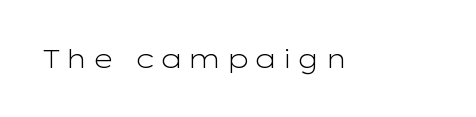
The image shows 26 px text type, upright; set not underlined.
